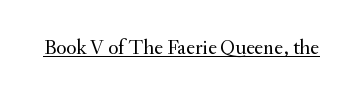
The image shows 21 px text type, upright; set normal letter spacing, underlined.
